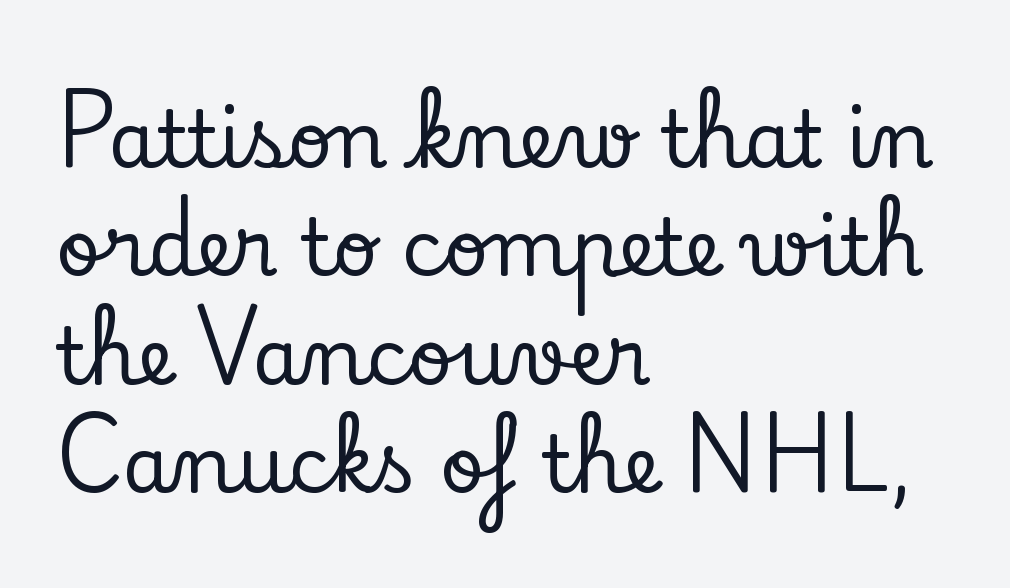
Q: Is the text italic (slanted)? A: No, it is upright.
Q: Is the text underlined? A: No.
Q: How is the paragraph aligned? A: Left-aligned.
Q: Is the spacing between letters normal or unusually wide? A: Normal.
Q: Is the spacing between lines tight, normal or loose? A: Normal.
Q: Width (condensed, normal, or wide)? A: Normal.
Q: Stroke contrast? A: Low.
Q: x-height? A: Small.
Q: Monospaced? A: No.
